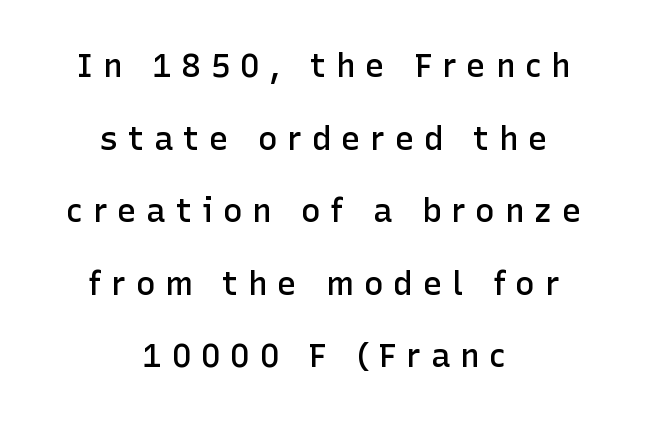
The image shows 33 px semibold sans-serif type, upright; set centered, loose line spacing (2.2x), unusually wide letter spacing (+0.29 em), not underlined; low stroke contrast and a medium x-height.
